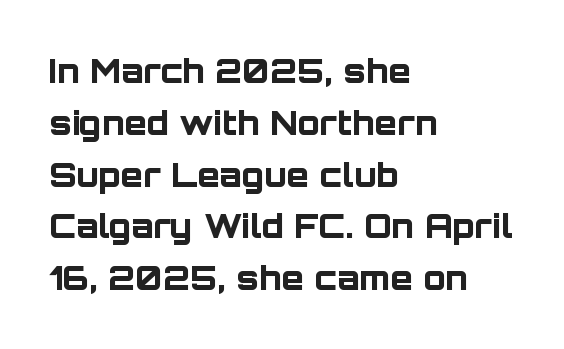
The image shows 33 px bold sans-serif type, upright; set left-aligned, normal line spacing (1.57x), normal letter spacing, not underlined; low stroke contrast and a large x-height.
